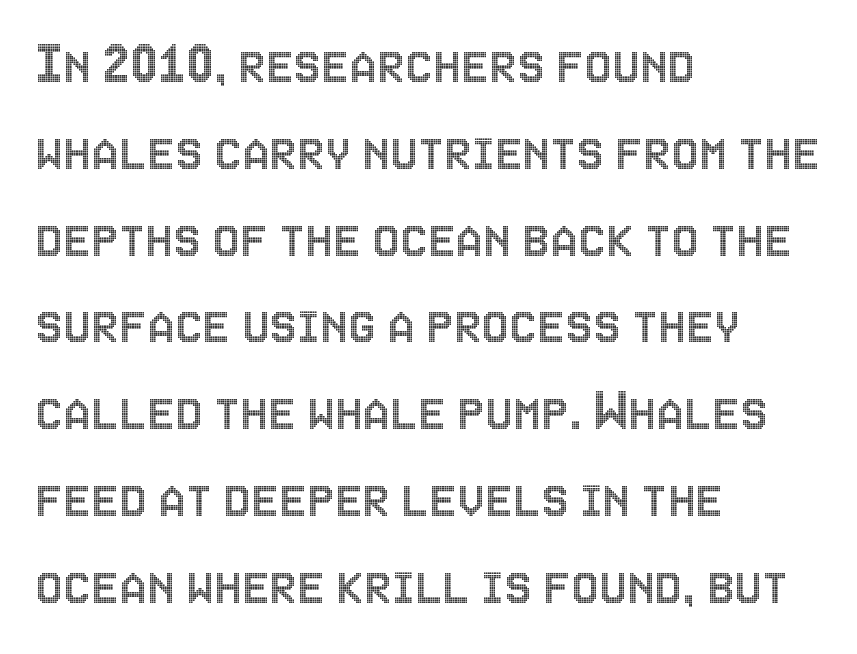
The image shows 62 px condensed type, upright; set left-aligned, normal line spacing (1.4x), normal letter spacing, not underlined; a large x-height.
